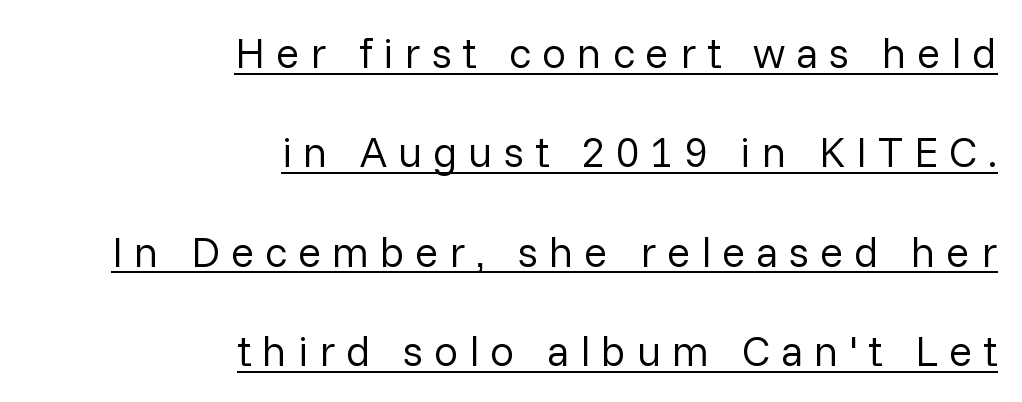
The image shows 43 px regular-weight sans-serif type, upright; set right-aligned, loose line spacing (2.31x), unusually wide letter spacing (+0.25 em), underlined; low stroke contrast and a medium x-height.
